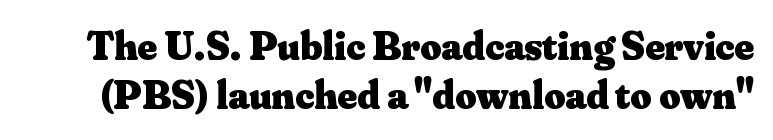
Q: Is the text bold? A: Yes.
Q: Is the text italic (slanted)? A: No, it is upright.
Q: Is the typeface a serif or a sans-serif typeface? A: Serif.
Q: Is the text underlined? A: No.
Q: Is the spacing between letters normal or unusually wide? A: Normal.
Q: Width (condensed, normal, or wide)? A: Normal.
Q: Stroke contrast? A: Medium.
Q: x-height? A: Small.
Q: Monospaced? A: No.
